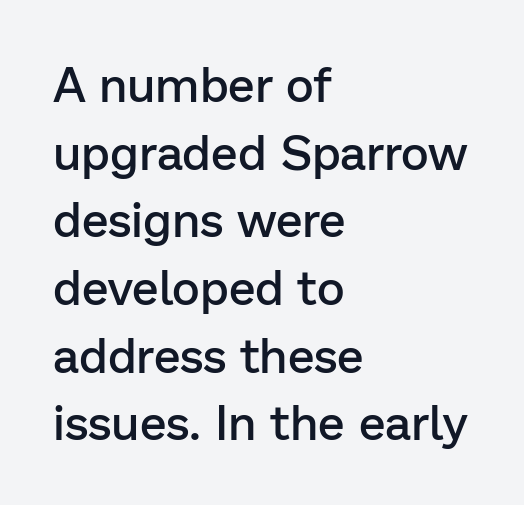
The image shows 48 px semibold sans-serif type, upright; set left-aligned, normal line spacing (1.41x), normal letter spacing, not underlined; low stroke contrast and a medium x-height.
